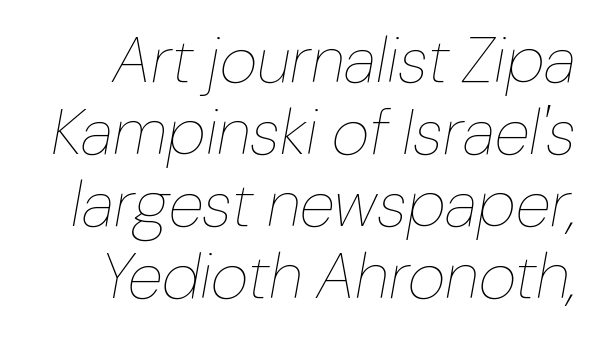
How would I describe the line gaps? Narrow and economical. Bare-footed words on every line. This is oblique type, the kind used for emphasis or titles. Unbolded letterforms with no extra heft. The letters sit at their default tracking, neither squeezed nor spread. Character widths vary here, with narrow letters taking less room than wide ones.
